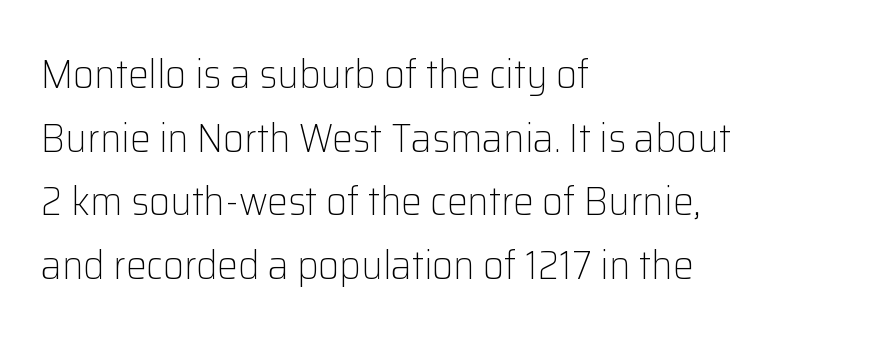
{"serif": "no", "italic": "no", "bold": "no", "weight": "light", "width": "normal", "stroke_contrast": "low", "x_height": "medium", "monospaced": "no", "underline": "no", "align": "left", "line_spacing": "normal", "line_spacing_ratio": 1.55, "letter_spacing": "normal", "letter_spacing_em": 0.0, "glyph_px": 41}
